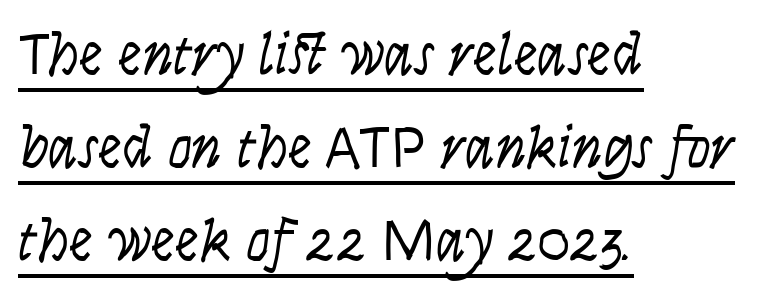
{"serif": "no", "bold": "no", "weight": "light", "width": "condensed", "stroke_contrast": "low", "x_height": "large", "monospaced": "no", "underline": "yes", "align": "left", "line_spacing": "normal", "line_spacing_ratio": 1.55, "letter_spacing": "normal", "letter_spacing_em": 0.0, "glyph_px": 60}
